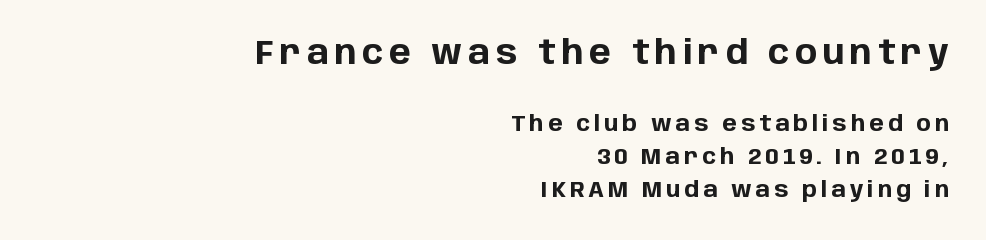
{"serif": "no", "italic": "no", "bold": "yes", "weight": "bold", "width": "normal", "stroke_contrast": "low", "x_height": "large", "monospaced": "no", "underline": "no", "align": "right", "line_spacing": "normal", "line_spacing_ratio": 1.5, "larger_block": "first", "size_ratio": 1.5, "glyph_px": 33}
